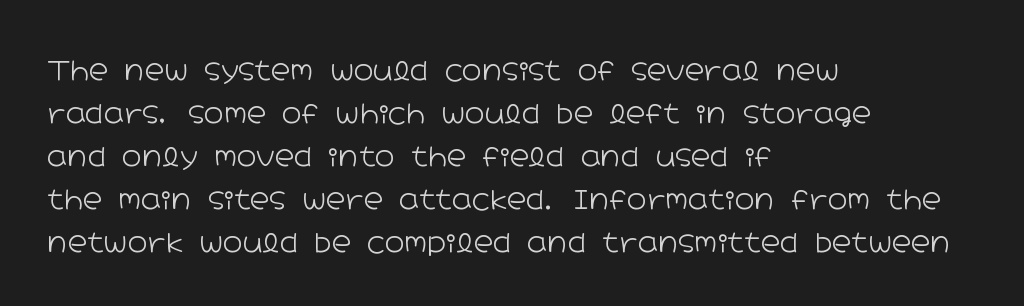
{"italic": "no", "bold": "no", "underline": "no", "align": "left", "line_spacing": "normal", "line_spacing_ratio": 1.59, "letter_spacing": "normal", "letter_spacing_em": 0.0, "glyph_px": 27}
